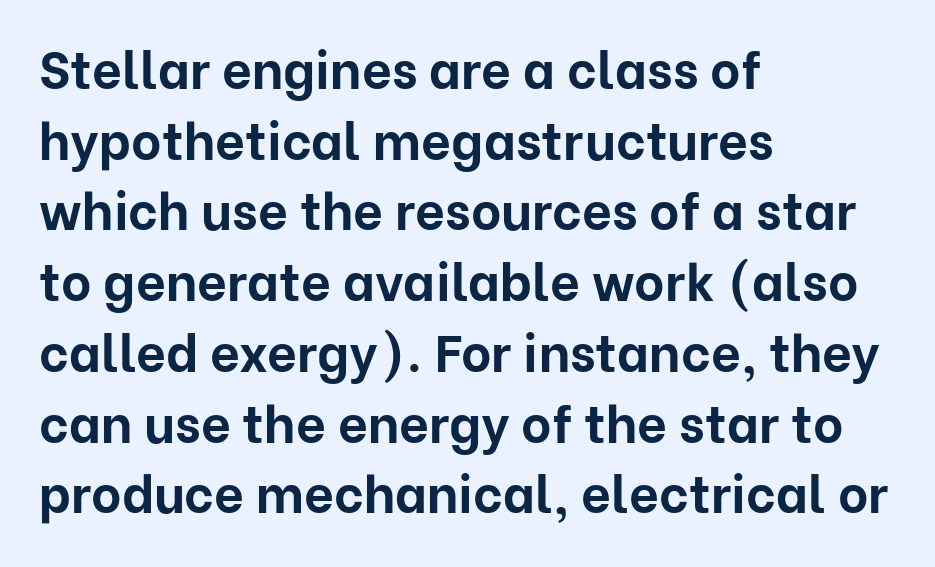
Letter spacing: default. Unmarked baselines from the first word to the last. No italicization has been applied; the sample stays upright. A typesetter would label this face a sans.
